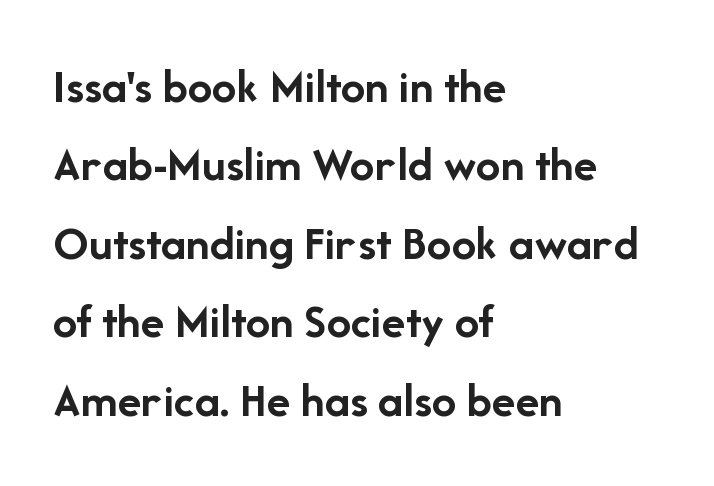
These lines were composed using upright roman letters. Characters follow at the spacing the type designer built in. The words here are not underlined. Horizontal bands of white between lines are of average thickness. Its strokes are broad and dark, the hallmark of bold type.
